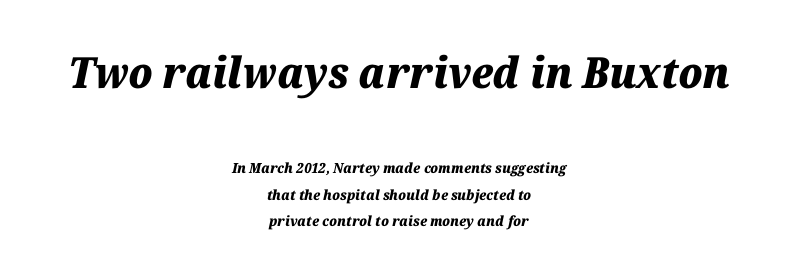
{"italic": "yes", "lean": "right", "slant_degrees": 12, "bold": "yes", "weight": "heavy", "width": "normal", "stroke_contrast": "medium", "x_height": "medium", "monospaced": "no", "underline": "no", "align": "center", "line_spacing": "loose", "line_spacing_ratio": 1.9, "letter_spacing": "normal", "letter_spacing_em": 0.0, "larger_block": "first", "size_ratio": 3.07, "glyph_px": 43}
